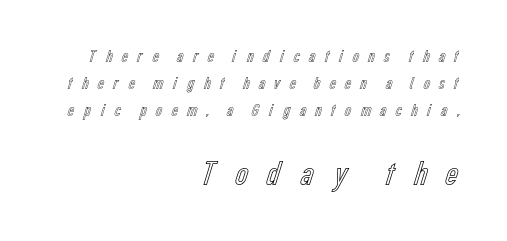
Q: Is the text italic (slanted)? A: Yes.
Q: Is the text underlined? A: No.
Q: How is the paragraph aligned? A: Right-aligned.
Q: Is the spacing between letters normal or unusually wide? A: Unusually wide.
Q: Is the spacing between lines tight, normal or loose? A: Normal.
Q: Which block of text is set in a larger size, the first (top) or the second (bottom)? A: The second (bottom) one.
Q: Width (condensed, normal, or wide)? A: Condensed.
Q: x-height? A: Medium.
Q: Monospaced? A: No.
